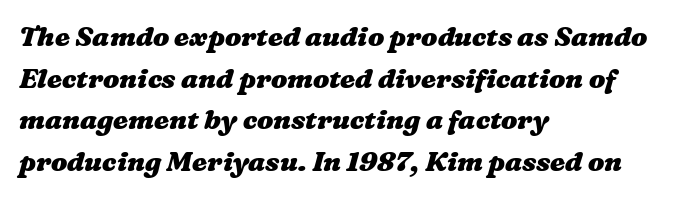
The rendering uses a moderate line-height, typical for paragraphs. Is the letter spacing exaggerated? No — it looks like the ordinary default. Nobody drew a line under any word here. How heavy is the stroke? Heavy — this is a bold.
